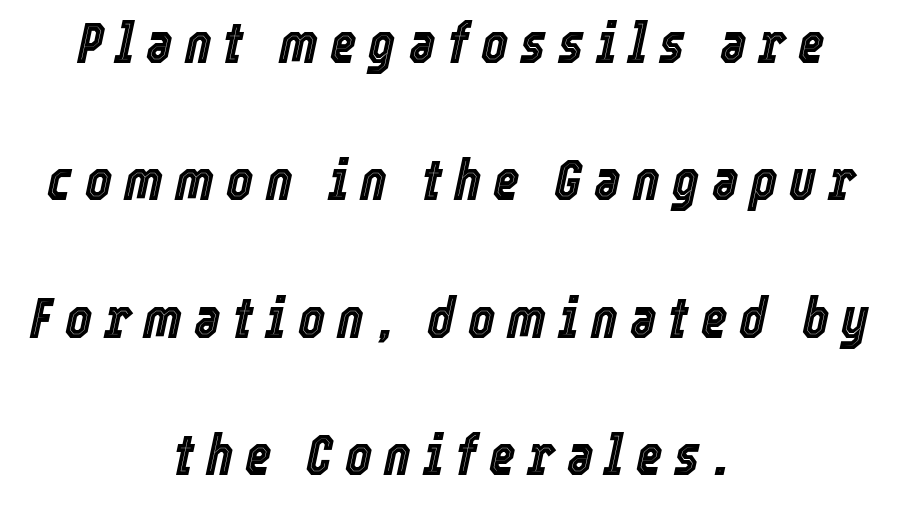
Leading is clearly above the norm, producing a sparse column. Unmarked baselines from the first word to the last. The letters advance in unequal steps, a hallmark of proportional type. The paragraph has two soft edges and a firm central axis. Glyph-to-glyph distance is far greater than everyday printed text.
